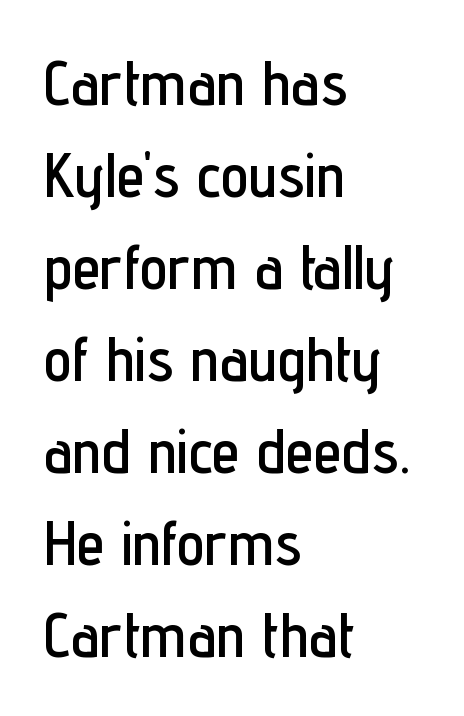
Q: Is the text italic (slanted)? A: No, it is upright.
Q: Is the typeface a serif or a sans-serif typeface? A: Sans-serif.
Q: Is the text underlined? A: No.
Q: How is the paragraph aligned? A: Left-aligned.
Q: Is the spacing between letters normal or unusually wide? A: Normal.
Q: Is the spacing between lines tight, normal or loose? A: Normal.
Q: Width (condensed, normal, or wide)? A: Condensed.
Q: Stroke contrast? A: Low.
Q: x-height? A: Medium.
Q: Monospaced? A: No.
